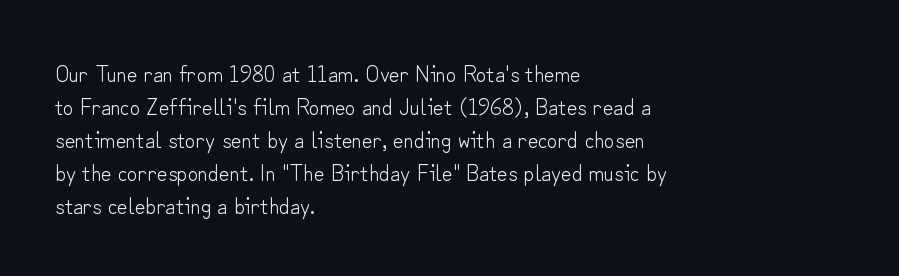
{"italic": "no", "bold": "no", "underline": "no", "align": "left", "line_spacing": "normal", "line_spacing_ratio": 1.43, "letter_spacing": "normal", "letter_spacing_em": 0.0, "glyph_px": 23}
